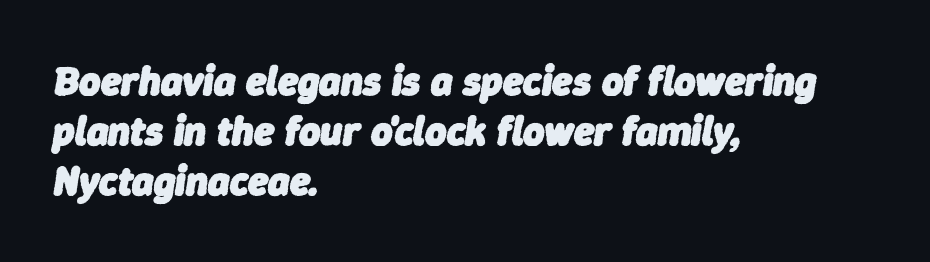
Q: Is the text bold? A: Yes.
Q: Is the text italic (slanted)? A: Yes, it leans right by about 9 degrees.
Q: Is the text underlined? A: No.
Q: How is the paragraph aligned? A: Left-aligned.
Q: Is the spacing between letters normal or unusually wide? A: Normal.
Q: Width (condensed, normal, or wide)? A: Normal.
Q: Stroke contrast? A: Low.
Q: x-height? A: Medium.
Q: Monospaced? A: No.
